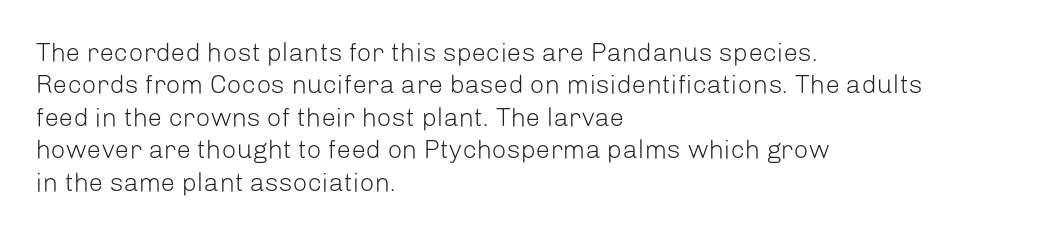
The image shows 26 px text type, upright; set left-aligned, normal line spacing (1.25x), normal letter spacing, not underlined.
